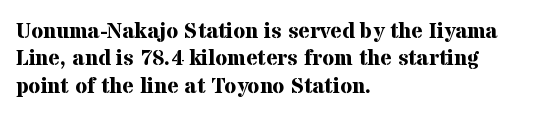
The image shows 22 px bold type, upright; set left-aligned, normal line spacing (1.25x), normal letter spacing, not underlined.
